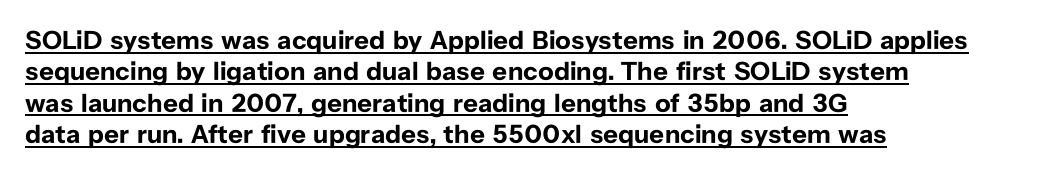
There is no visible air inserted between adjacent glyphs. Casual observation: everything's shoved over to the left. A typesetter would mark this as roman, not italic. Students, this is bold: see how much ink each stroke carries. A continuous stroke trails under the words, as in a hyperlink.
